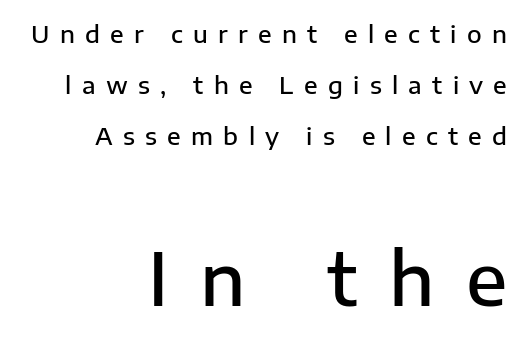
As a designer I'd log this as weight 600, semibold. The horizontal fit of the characters is loose and conspicuously gappy. Nothing sits at the stroke ends, so this counts as sans-serif. No word sits above an underline. The paragraph shown leans on its right margin.
